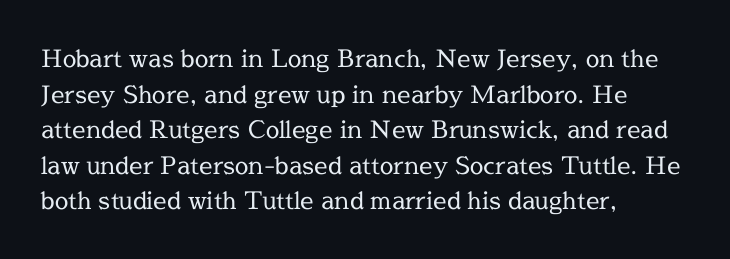
The image shows 24 px text type, upright; set left-aligned, normal line spacing (1.48x), normal letter spacing, not underlined.
